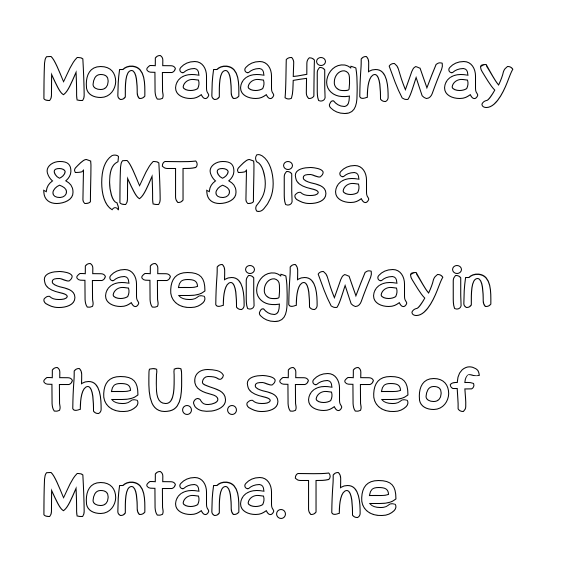
{"italic": "no", "width": "condensed", "x_height": "large", "underline": "no", "align": "left", "line_spacing": "normal", "line_spacing_ratio": 1.53, "letter_spacing": "normal", "letter_spacing_em": 0.0, "glyph_px": 68}
